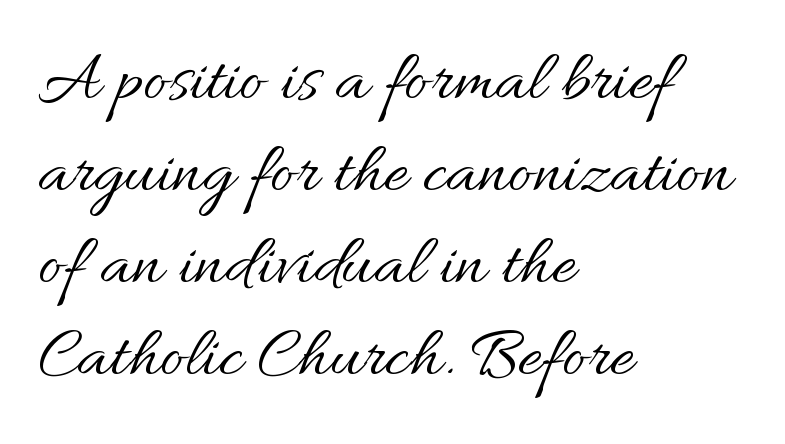
The image shows 73 px regular-weight type; set left-aligned, normal line spacing (1.26x), normal letter spacing, not underlined; medium stroke contrast and a small x-height.
